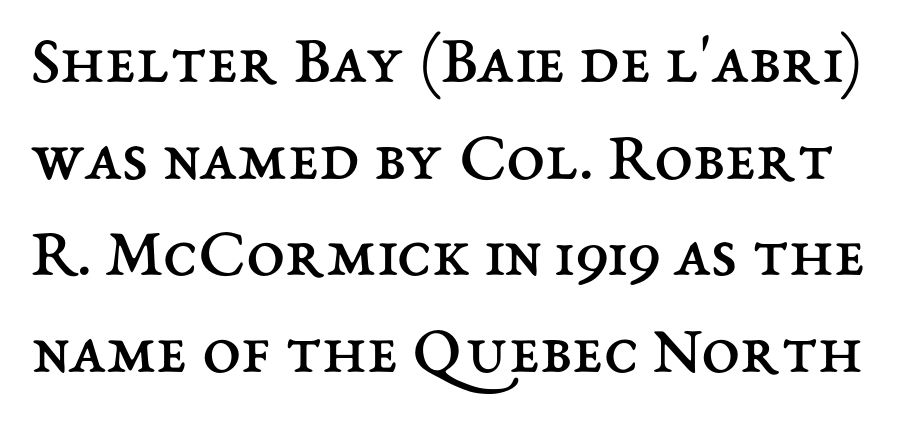
{"italic": "no", "bold": "no", "weight": "regular", "width": "normal", "stroke_contrast": "medium", "x_height": "medium", "monospaced": "no", "underline": "no", "line_spacing": "normal", "line_spacing_ratio": 1.38, "letter_spacing": "normal", "letter_spacing_em": 0.0, "glyph_px": 70}
